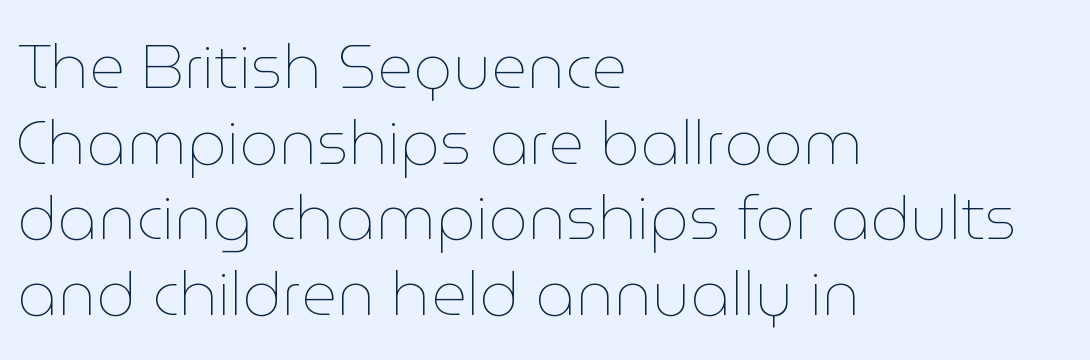
Q: Is the text bold? A: No.
Q: Is the text italic (slanted)? A: No, it is upright.
Q: Is the text underlined? A: No.
Q: How is the paragraph aligned? A: Left-aligned.
Q: Is the spacing between letters normal or unusually wide? A: Normal.
Q: Width (condensed, normal, or wide)? A: Normal.
Q: Stroke contrast? A: Low.
Q: x-height? A: Medium.
Q: Monospaced? A: No.
